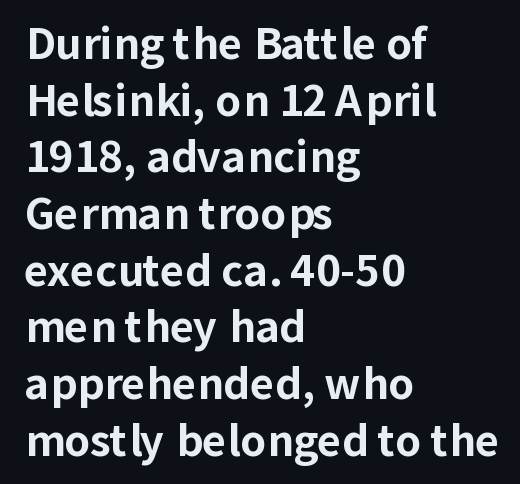
Q: Is the text bold? A: Yes.
Q: Is the text italic (slanted)? A: No, it is upright.
Q: Is the typeface a serif or a sans-serif typeface? A: Sans-serif.
Q: Is the text underlined? A: No.
Q: How is the paragraph aligned? A: Left-aligned.
Q: Is the spacing between letters normal or unusually wide? A: Normal.
Q: Is the spacing between lines tight, normal or loose? A: Normal.
Q: Width (condensed, normal, or wide)? A: Normal.
Q: Stroke contrast? A: Low.
Q: x-height? A: Medium.
Q: Monospaced? A: No.
